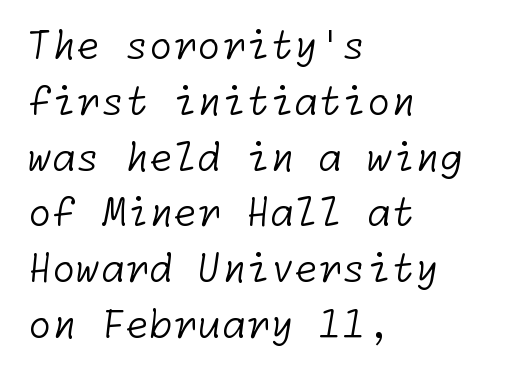
{"serif": "no", "bold": "no", "weight": "light", "width": "normal", "stroke_contrast": "low", "x_height": "medium", "underline": "no", "align": "left", "line_spacing": "normal", "line_spacing_ratio": 1.43, "letter_spacing": "normal", "letter_spacing_em": 0.0, "glyph_px": 39}
